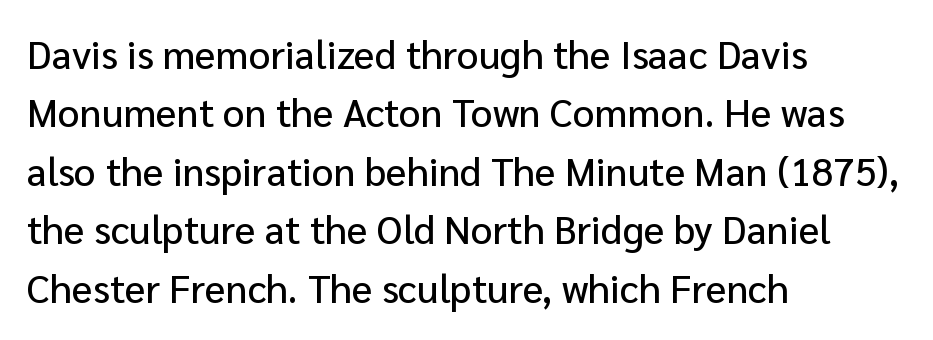
You can tell from the bare stems that sans-serif type was used. Layout note: lines flush left. Looks like regular typesetting: each glyph gets only the width it needs. The area under the type is left untouched.
